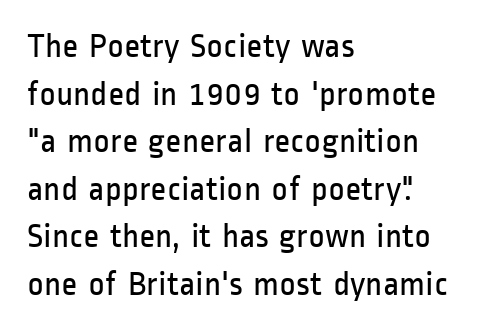
Is this a fixed-width face? No — the glyphs have proportional, varying widths. Compared with typical paragraphs, the rows here are spaced about the same. Do the letters lean? They stand straight. The characters are drawn with everyday or finer stroke widths. The compositor pushed each line to the left boundary.
